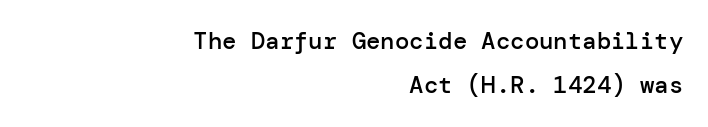
The image shows 24 px text type, upright; set right-aligned, line spacing 1.85x, normal letter spacing, not underlined.
